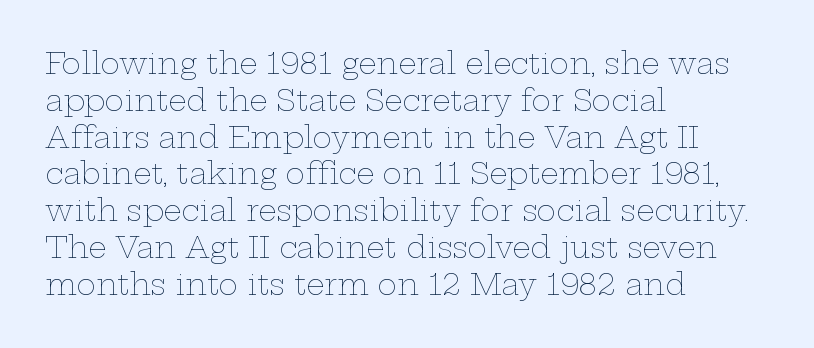
These lines sit exactly where default settings would place them. These lines are rendered in a variable-pitch font. The rendering anchors every line to the left-hand side. Bold? No — there's no thickening of the strokes.
